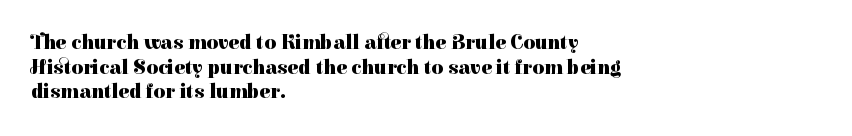
The foot of each line stays bare and open. The letters are bold, with thick, heavy strokes. The letters stand straight up with perfectly vertical stems. Compared with typical body copy, the letter spacing here is the same. These lines stack with their left ends in a neat column.
